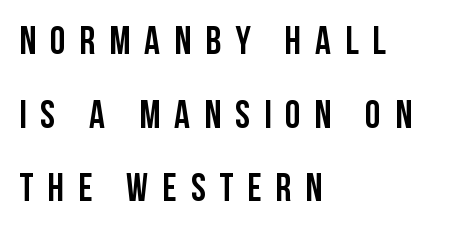
There is plenty of visible air inserted between adjacent glyphs. Does the lettering tilt? It doesn't — this is upright. Unlike a traditional serif, this face leaves its strokes unadorned. Descenders hang freely into open space. The letters advance in unequal steps, a hallmark of proportional type. Reading down the block, your eye returns to a fixed left position each line.
